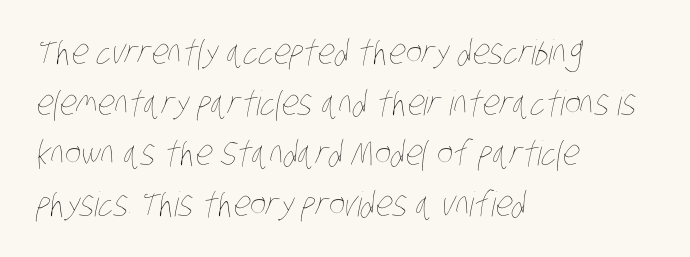
Layout note: lines flush left. Caption: standard tracking, unaltered. Weight class: somewhere from thin through regular. The letters advance in unequal steps, a hallmark of proportional type.
